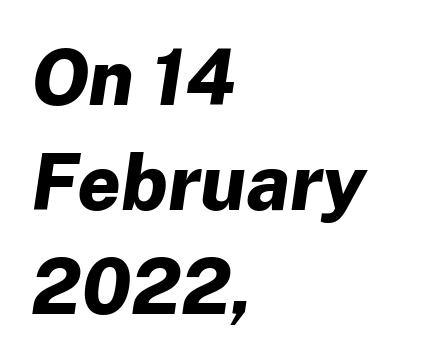
The image shows 77 px bold type, italic (leaning right); set left-aligned, normal line spacing (1.36x), normal letter spacing, not underlined; low stroke contrast and a medium x-height.
